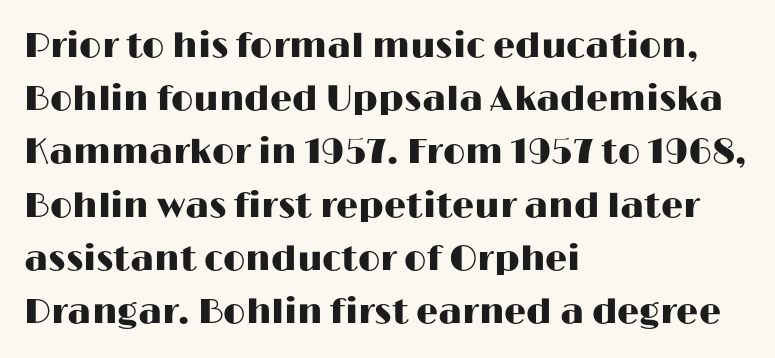
Only glyphs here, with clear space below each row. Posture: vertical. Default kerning and tracking; the words read as compact shapes. The block of text has a typical density, with ordinary space between rows. Does the type have serifs? No, each stem ends abruptly. The letters advance in unequal steps, a hallmark of proportional type.
